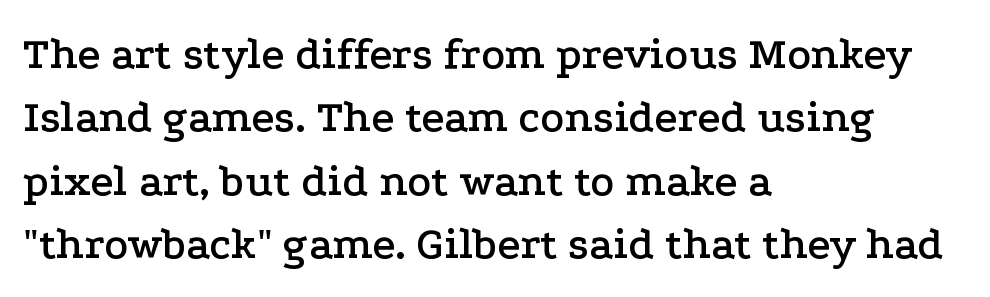
Look at the bottom of the vertical strokes: they flare into serifs here. Horizontal alignment here is leftward, the default for most running prose. Every stem runs plumb, perpendicular to the baseline. Interline gaps are of average width in this sample.
